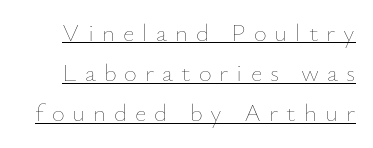
{"italic": "no", "bold": "no", "underline": "yes", "line_spacing": "normal", "line_spacing_ratio": 1.61, "letter_spacing": "wide", "letter_spacing_em": 0.32, "glyph_px": 25}
